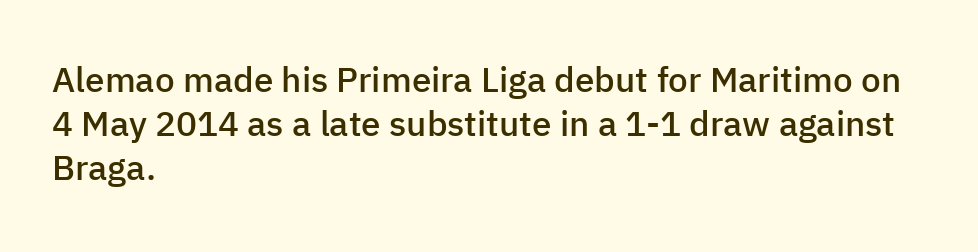
The image shows 35 px semibold sans-serif type, upright; set left-aligned, normal line spacing (1.26x), normal letter spacing, not underlined; low stroke contrast and a medium x-height.
